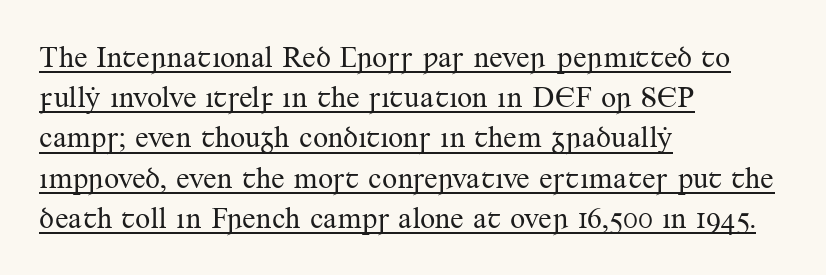
Serifs: yes, visible at the terminals of the letterforms. Every stem runs plumb, perpendicular to the baseline. Letter spacing: default. You could not count columns in this text — the font is proportionally spaced. A typesetter would call this leading conventional body-copy spacing.
